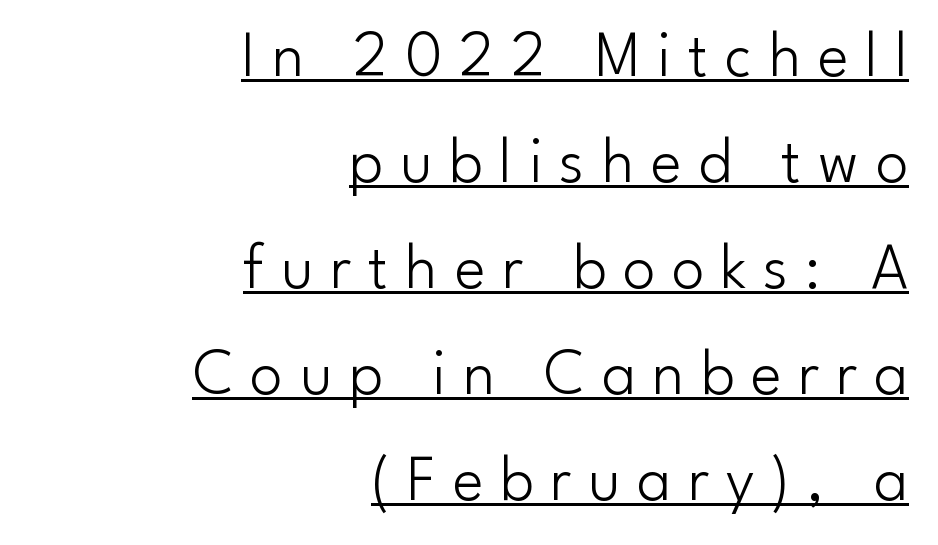
{"serif": "no", "italic": "no", "bold": "no", "weight": "light", "width": "normal", "stroke_contrast": "low", "x_height": "small", "monospaced": "no", "underline": "yes", "align": "right", "line_spacing": "normal", "line_spacing_ratio": 1.63, "letter_spacing": "wide", "letter_spacing_em": 0.26, "glyph_px": 65}
